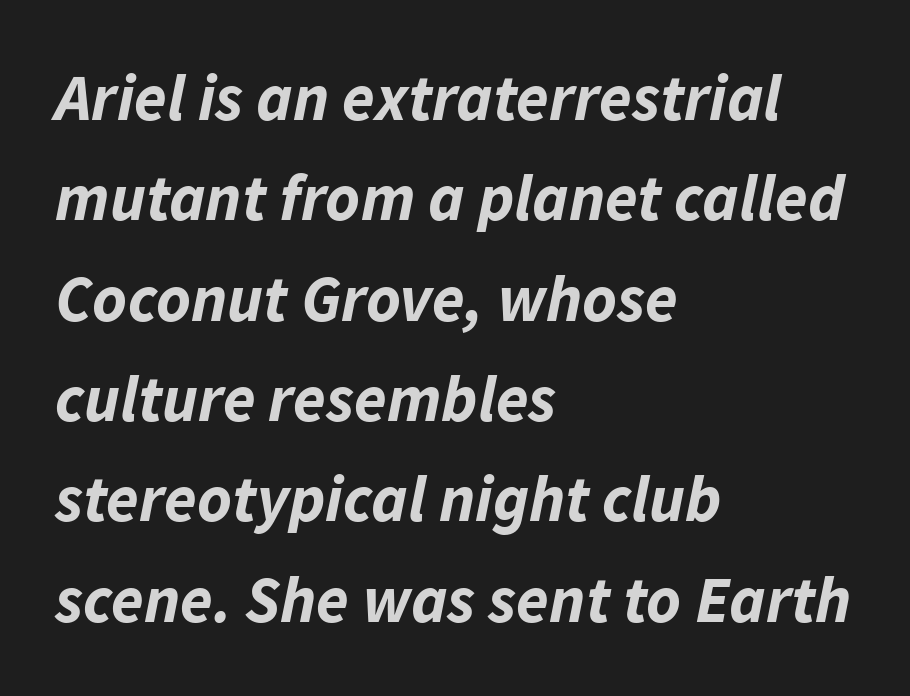
The image shows 66 px bold type, italic (leaning right); set left-aligned, normal line spacing (1.52x), normal letter spacing, not underlined; low stroke contrast and a medium x-height.
